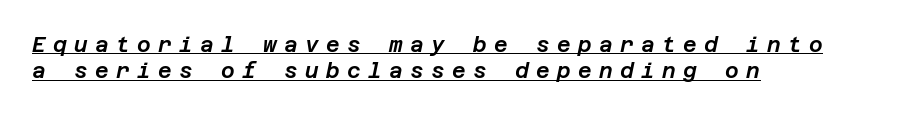
{"italic": "yes", "lean": "right", "slant_degrees": 12, "underline": "yes", "align": "left", "line_spacing": "normal", "line_spacing_ratio": 1.26, "letter_spacing": "wide", "letter_spacing_em": 0.35, "glyph_px": 21}
